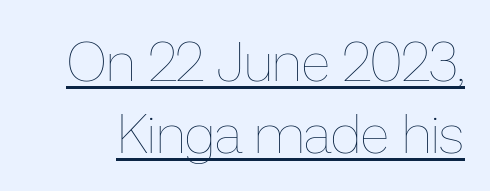
Q: Is the text bold? A: No.
Q: Is the text italic (slanted)? A: No, it is upright.
Q: Is the text underlined? A: Yes.
Q: Is the spacing between letters normal or unusually wide? A: Normal.
Q: Is the spacing between lines tight, normal or loose? A: Normal.
Q: Width (condensed, normal, or wide)? A: Normal.
Q: Stroke contrast? A: Low.
Q: x-height? A: Medium.
Q: Monospaced? A: No.
